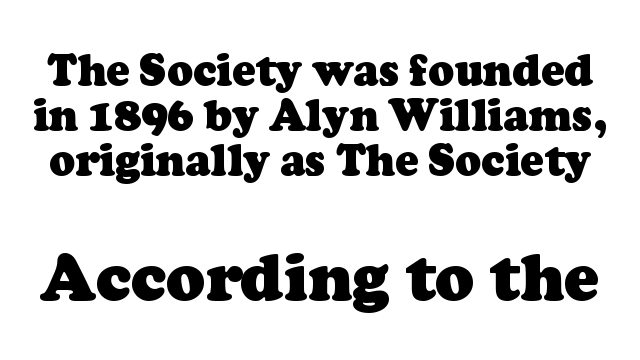
The image shows 65 px heavy serif type; set tight line spacing (1.05x), normal letter spacing, not underlined; the second (bottom) block is 1.51x larger; low stroke contrast and a medium x-height.
